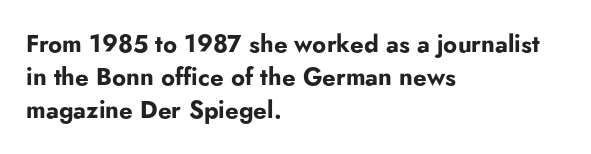
The image shows 24 px bold type, upright; set left-aligned, normal line spacing (1.38x), normal letter spacing, not underlined.
